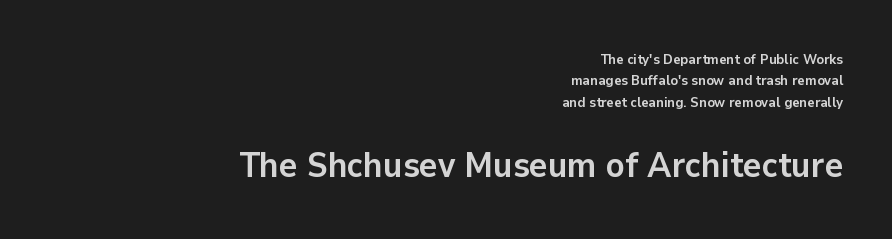
Q: Is the text bold? A: Yes.
Q: Is the text italic (slanted)? A: No, it is upright.
Q: Is the typeface a serif or a sans-serif typeface? A: Sans-serif.
Q: Is the text underlined? A: No.
Q: How is the paragraph aligned? A: Right-aligned.
Q: Is the spacing between letters normal or unusually wide? A: Normal.
Q: Is the spacing between lines tight, normal or loose? A: Normal.
Q: Which block of text is set in a larger size, the first (top) or the second (bottom)? A: The second (bottom) one.
Q: Width (condensed, normal, or wide)? A: Normal.
Q: Stroke contrast? A: Low.
Q: x-height? A: Medium.
Q: Monospaced? A: No.
